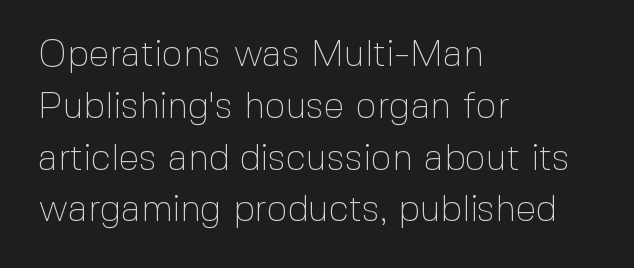
The image shows 37 px thin sans-serif type, upright; set left-aligned, normal line spacing (1.4x), normal letter spacing, not underlined; a medium x-height.
